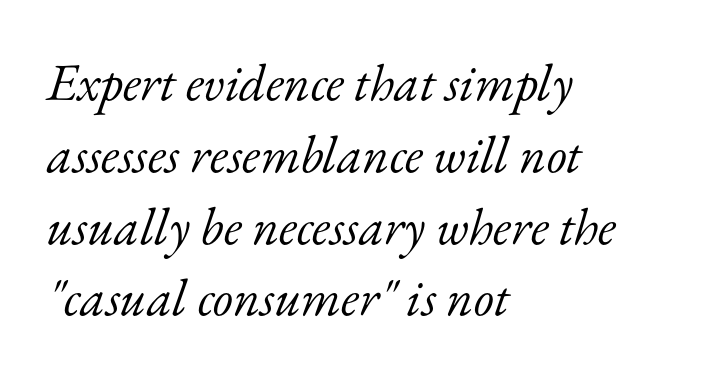
The image shows 52 px light serif type, italic (leaning right); set left-aligned, normal line spacing (1.38x), normal letter spacing, not underlined; low stroke contrast and a small x-height.
